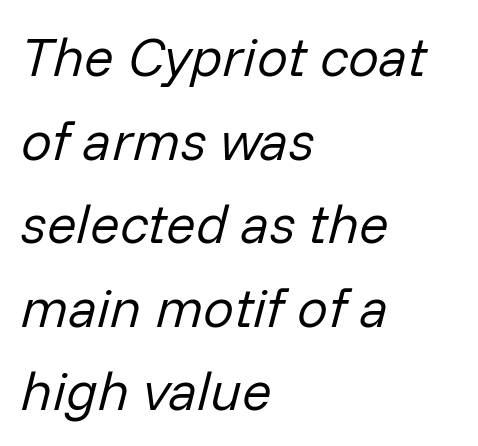
Q: Is the text bold? A: No.
Q: Is the text italic (slanted)? A: Yes, it leans right by about 14 degrees.
Q: Is the text underlined? A: No.
Q: How is the paragraph aligned? A: Left-aligned.
Q: Is the spacing between letters normal or unusually wide? A: Normal.
Q: Is the spacing between lines tight, normal or loose? A: Normal.
Q: Width (condensed, normal, or wide)? A: Normal.
Q: Stroke contrast? A: Low.
Q: x-height? A: Medium.
Q: Monospaced? A: No.
